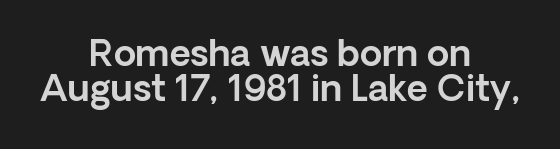
Anything drawn beneath the words? Only blank space. A typesetter would call this leading minimal, almost set solid. The designer went with a sans here, leaving each stem footless. Spacing between characters is what you'd get straight out of the box.
